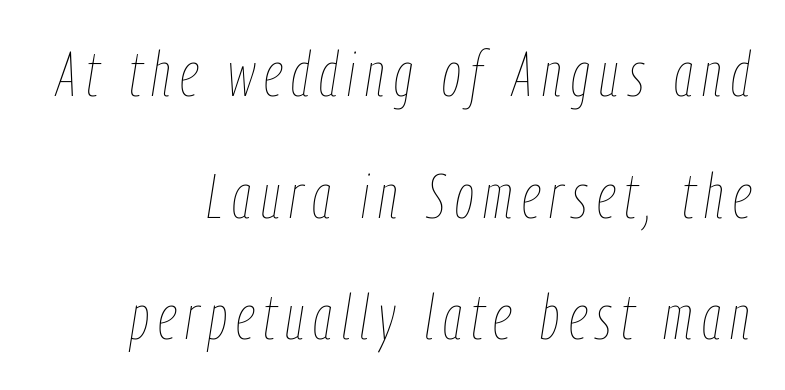
{"italic": "yes", "lean": "right", "slant_degrees": 9, "bold": "no", "weight": "thin", "width": "condensed", "stroke_contrast": "low", "x_height": "medium", "monospaced": "no", "underline": "no", "align": "right", "line_spacing": "loose", "line_spacing_ratio": 1.96, "glyph_px": 62}
